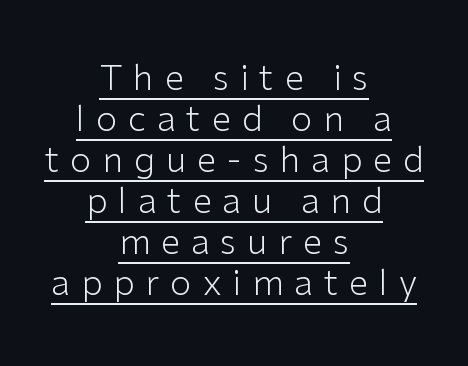
Typographically, this falls in the sans-serif category. Characters follow at a spacing far wider than the type designer built in. Has an underline been added? It has. Stem width sits at or under what a default text font uses. Neither beginnings nor endings align; midpoints do.
